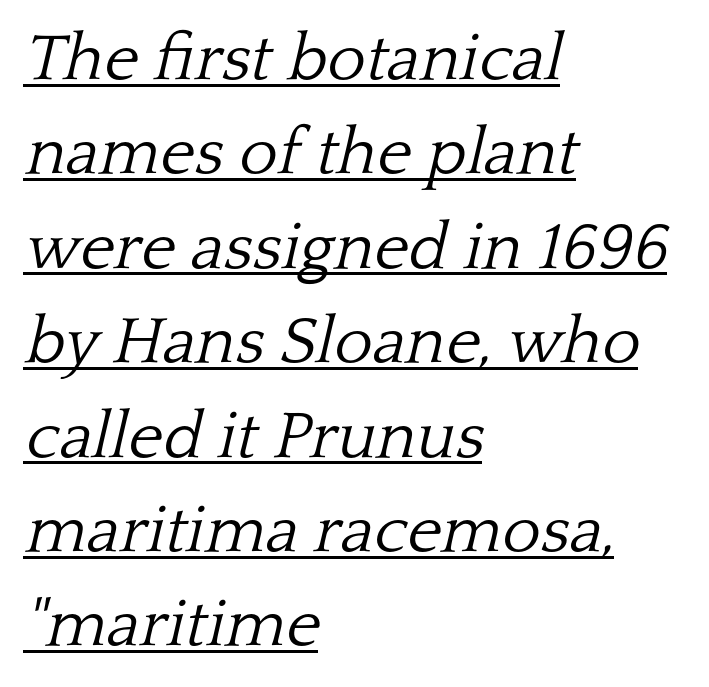
The image shows 66 px light serif type, italic (leaning right); set left-aligned, normal line spacing (1.43x), normal letter spacing, underlined; low stroke contrast and a medium x-height.
